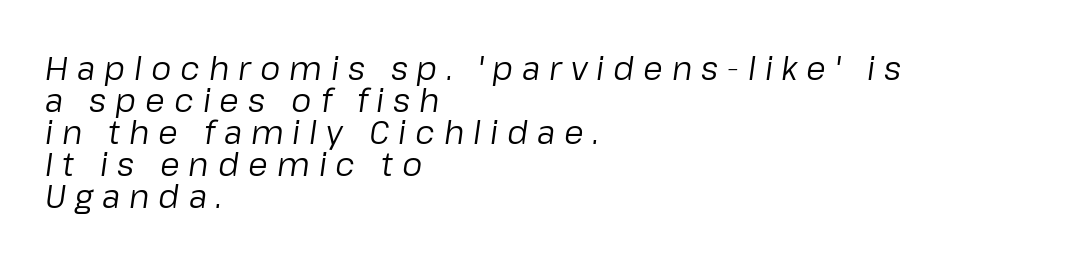
Q: Is the text bold? A: No.
Q: Is the text italic (slanted)? A: Yes, it leans right by about 8 degrees.
Q: Is the text underlined? A: No.
Q: How is the paragraph aligned? A: Left-aligned.
Q: Is the spacing between letters normal or unusually wide? A: Unusually wide.
Q: Is the spacing between lines tight, normal or loose? A: Tight.
Q: Width (condensed, normal, or wide)? A: Normal.
Q: Stroke contrast? A: Low.
Q: x-height? A: Medium.
Q: Monospaced? A: No.
